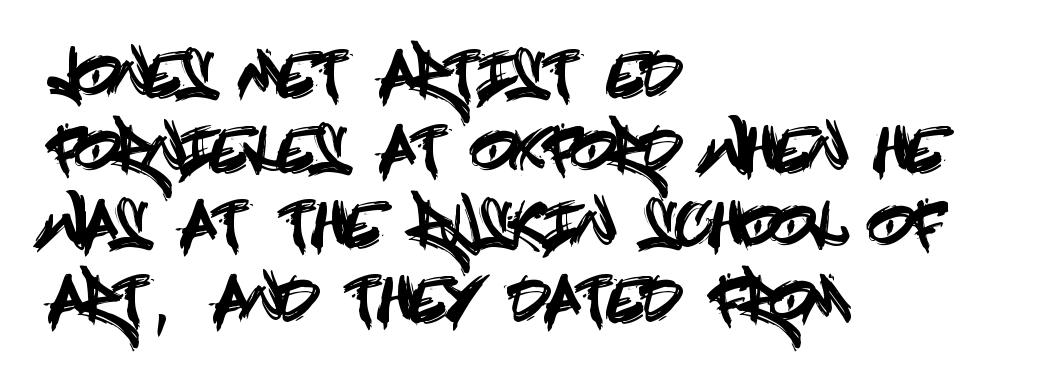
Q: Is the text italic (slanted)? A: Yes.
Q: Is the typeface a serif or a sans-serif typeface? A: Sans-serif.
Q: Is the text underlined? A: No.
Q: How is the paragraph aligned? A: Left-aligned.
Q: Is the spacing between letters normal or unusually wide? A: Normal.
Q: Is the spacing between lines tight, normal or loose? A: Normal.
Q: Width (condensed, normal, or wide)? A: Condensed.
Q: x-height? A: Large.
